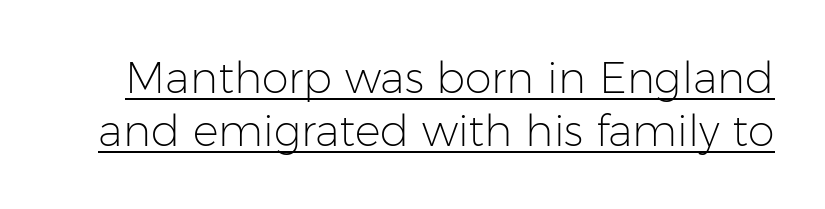
The image shows 43 px light sans-serif type, upright; set line spacing 1.24x, normal letter spacing, underlined; low stroke contrast and a medium x-height.
